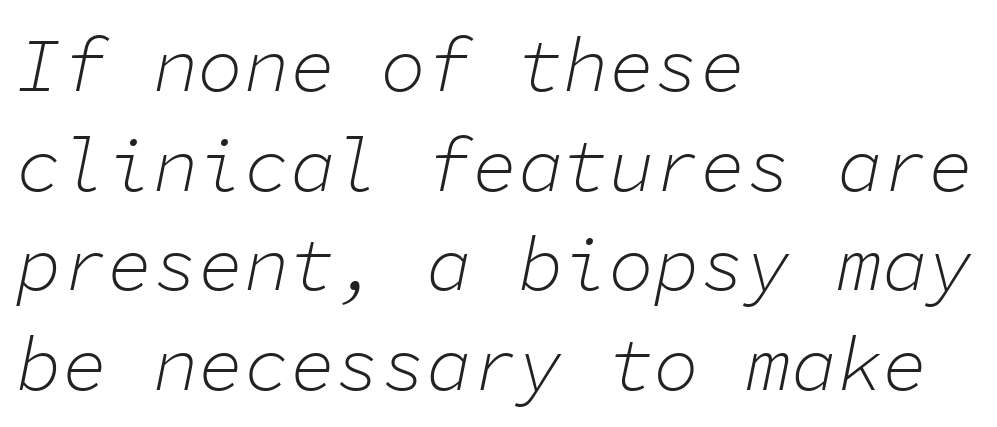
The glyphs look as if they've been sheared to an angle. Bold? No — there's no thickening of the strokes. Reading down the column, the eye jumps a familiar distance to each next line. Leftover space on each line is placed entirely after the last word. The specimen omits any rule beneath the text block's lines.
